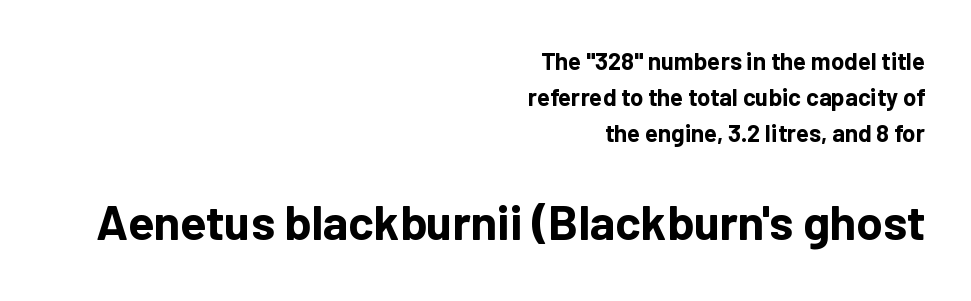
The image shows 48 px bold sans-serif type, upright; set right-aligned, normal line spacing (1.5x), normal letter spacing, not underlined; the second (bottom) block is 2.0x larger; low stroke contrast and a medium x-height.
